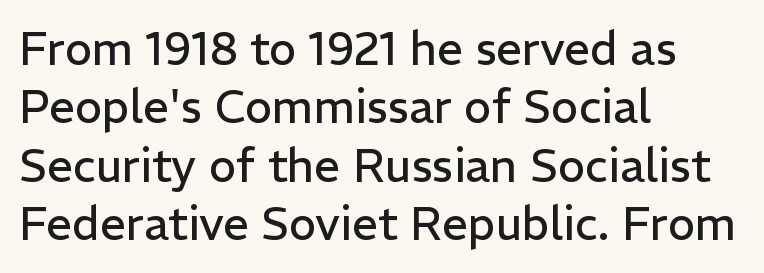
The image shows 46 px regular-weight sans-serif type, upright; set left-aligned, normal line spacing (1.27x), normal letter spacing, not underlined; low stroke contrast and a medium x-height.
